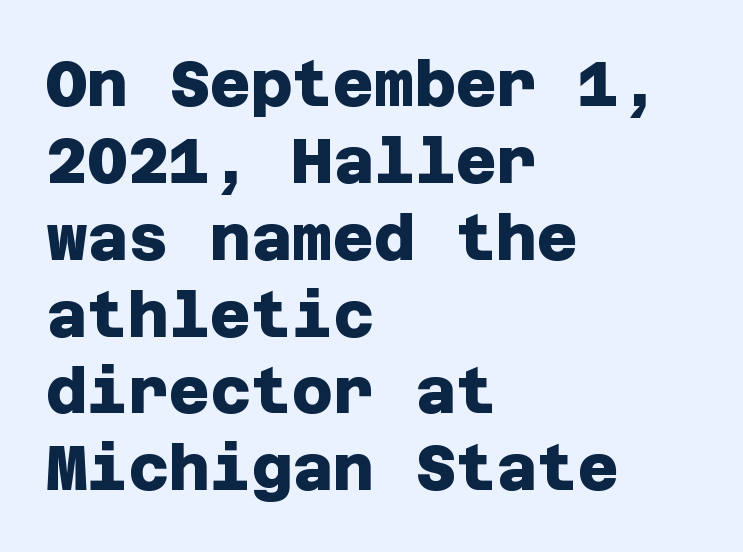
Q: Is the text bold? A: Yes.
Q: Is the typeface a serif or a sans-serif typeface? A: Sans-serif.
Q: Is the text underlined? A: No.
Q: How is the paragraph aligned? A: Left-aligned.
Q: Is the spacing between letters normal or unusually wide? A: Normal.
Q: Width (condensed, normal, or wide)? A: Normal.
Q: Stroke contrast? A: Low.
Q: x-height? A: Large.
